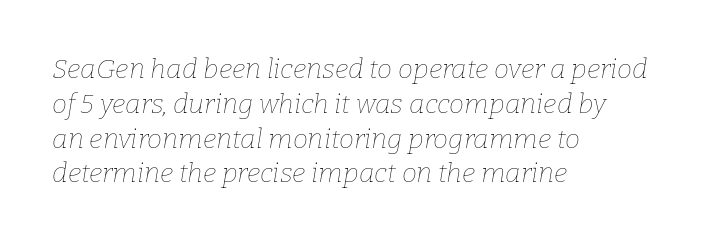
Q: Is the text bold? A: No.
Q: Is the text italic (slanted)? A: Yes, it leans right by about 9 degrees.
Q: Is the text underlined? A: No.
Q: How is the paragraph aligned? A: Left-aligned.
Q: Is the spacing between letters normal or unusually wide? A: Normal.
Q: Is the spacing between lines tight, normal or loose? A: Normal.
